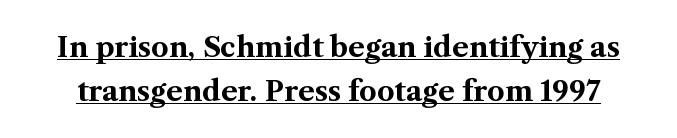
The image shows 28 px bold serif type, upright; set normal line spacing (1.57x), normal letter spacing, underlined; medium stroke contrast and a medium x-height.
